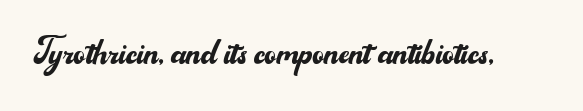
{"serif": "no", "bold": "no", "weight": "regular", "width": "normal", "stroke_contrast": "medium", "x_height": "small", "monospaced": "no", "underline": "no", "letter_spacing": "normal", "letter_spacing_em": 0.0, "glyph_px": 44}
